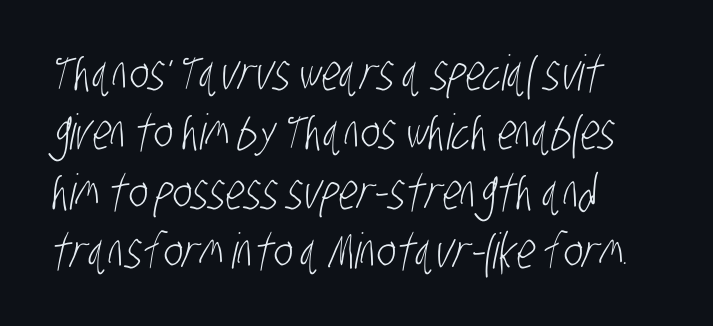
The space directly below the letters is spotless. Compared with a centered layout, this one pins lines to the left instead. Stroke thickness stays within the range of a standard reading face or lighter. You could not count columns in this text — the font is proportionally spaced. Honestly, the letter spacing is just normal — you wouldn't notice it. Typographically, this falls in the sans-serif category.
